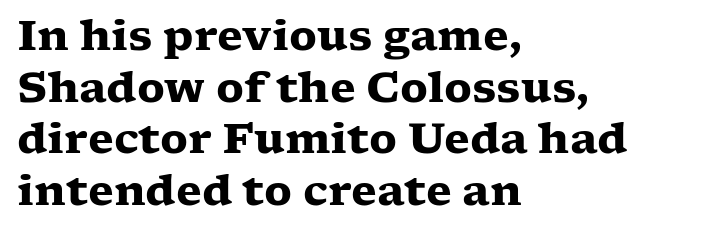
{"serif": "yes", "italic": "no", "bold": "yes", "weight": "heavy", "width": "wide", "stroke_contrast": "low", "x_height": "medium", "monospaced": "no", "underline": "no", "align": "left", "line_spacing_ratio": 1.23, "letter_spacing": "normal", "letter_spacing_em": 0.0, "glyph_px": 42}
